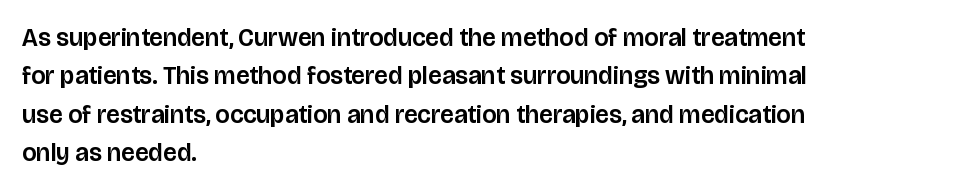
{"italic": "no", "underline": "no", "align": "left", "line_spacing": "normal", "line_spacing_ratio": 1.54, "letter_spacing": "normal", "letter_spacing_em": 0.0, "glyph_px": 25}
